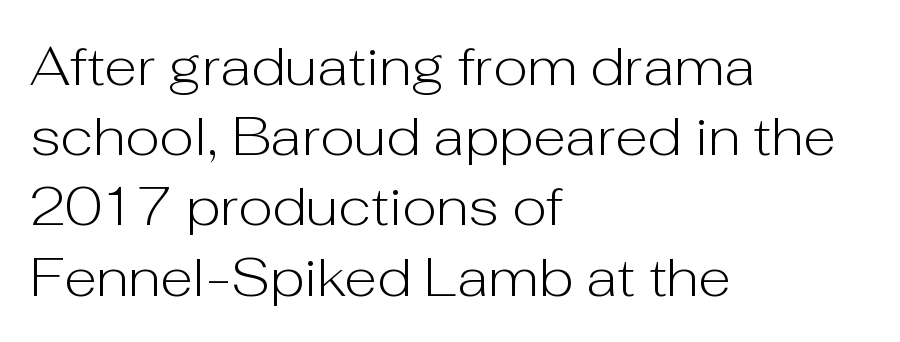
In CSS terms this would be text-align: left. No extra tracking has been applied to these lines. The space between consecutive lines is moderate. Every stem runs plumb, perpendicular to the baseline.
